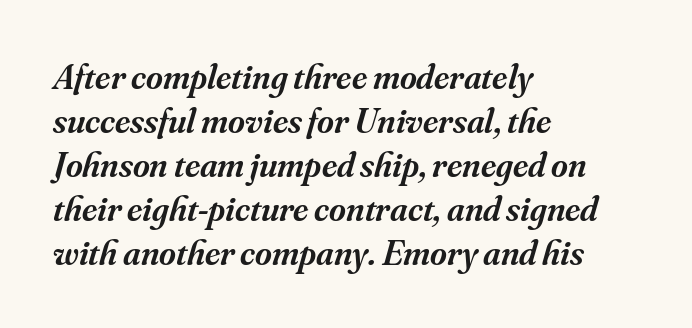
Q: Is the text bold? A: Semi-bold.
Q: Is the text italic (slanted)? A: Yes, it leans right by about 16 degrees.
Q: Is the typeface a serif or a sans-serif typeface? A: Serif.
Q: Is the text underlined? A: No.
Q: How is the paragraph aligned? A: Left-aligned.
Q: Is the spacing between letters normal or unusually wide? A: Normal.
Q: Width (condensed, normal, or wide)? A: Normal.
Q: Stroke contrast? A: Medium.
Q: x-height? A: Small.
Q: Monospaced? A: No.
